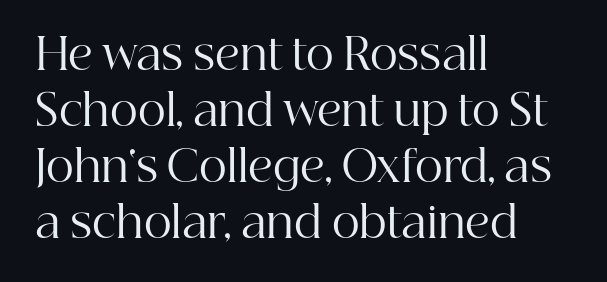
Left-aligned paragraph, ragged on the right. Posture: straight, roman, zero tilt. Does the type have serifs? Yes, each stem ends in a small foot. The passage shown is not underscored anywhere.
